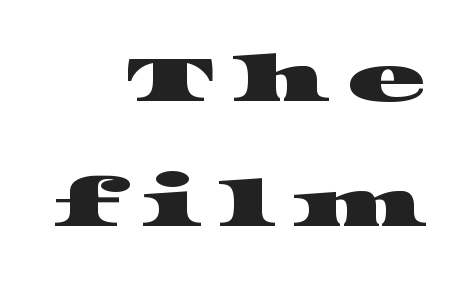
Each row of text sits above clean, open space. Spacing verdict: proportional, widths tailored to each character. Alignment: flush right. Serifs: yes, visible at the terminals of the letterforms. The tracking reads as deliberately expanded to a designer's eye.
